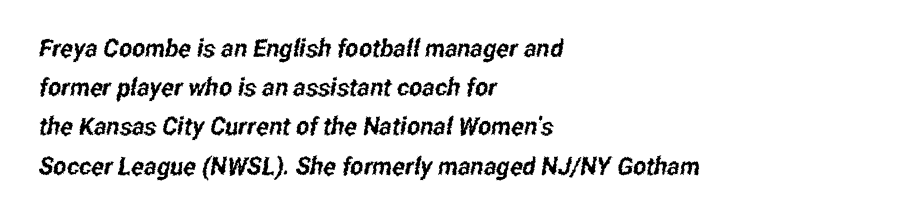
{"underline": "no", "align": "left", "line_spacing": "normal", "line_spacing_ratio": 1.57, "letter_spacing": "normal", "letter_spacing_em": 0.0, "glyph_px": 25}
